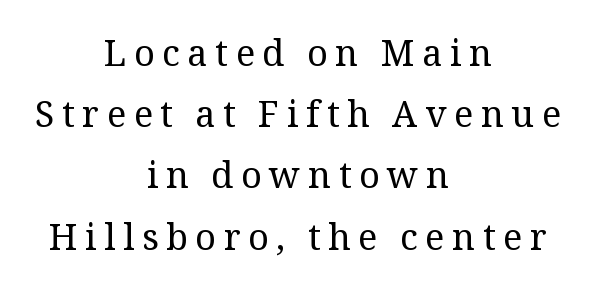
{"serif": "yes", "italic": "no", "bold": "no", "weight": "regular", "width": "normal", "stroke_contrast": "medium", "x_height": "medium", "monospaced": "no", "underline": "no", "align": "center", "line_spacing": "normal", "line_spacing_ratio": 1.7, "letter_spacing": "wide", "letter_spacing_em": 0.21, "glyph_px": 36}
